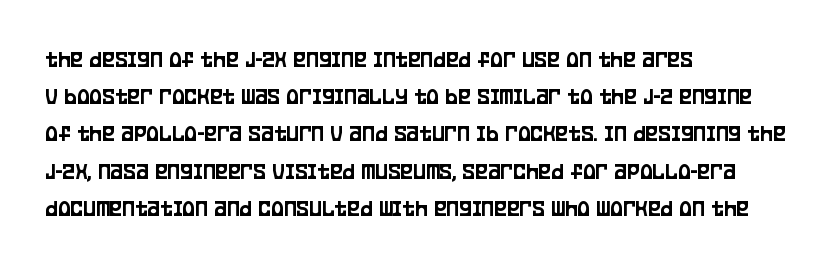
{"italic": "no", "underline": "no", "align": "left", "line_spacing": "normal", "line_spacing_ratio": 1.55, "letter_spacing": "normal", "letter_spacing_em": 0.0, "glyph_px": 24}
